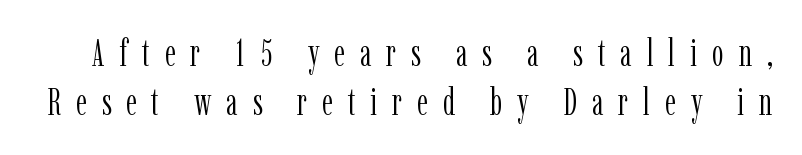
Stroke thickness stays within the range of a standard reading face or lighter. Every stem runs plumb, perpendicular to the baseline. These lines are rendered in a variable-pitch font. One glance says typical: line gaps are just what's usual.
